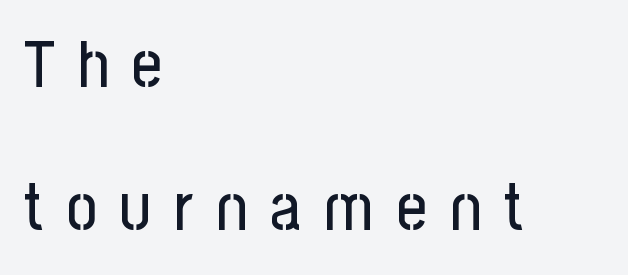
Check where the strokes stop: nothing finishes them off — pure sans. Widely set lines give the paragraph a tall, airy silhouette. Quick note: underline off. The passage shown is typed in a proportional face where columns would drift. In terms of posture, this sample is upright. All the whitespace from short lines collects on the right.
